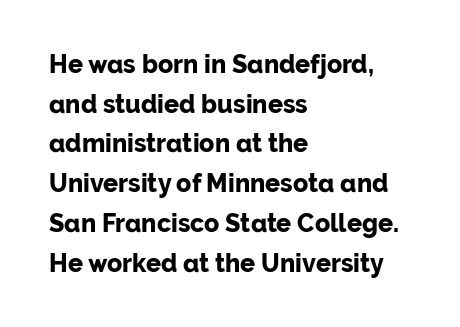
{"italic": "no", "bold": "yes", "underline": "no", "align": "left", "line_spacing": "normal", "line_spacing_ratio": 1.59, "letter_spacing": "normal", "letter_spacing_em": 0.0, "glyph_px": 25}
